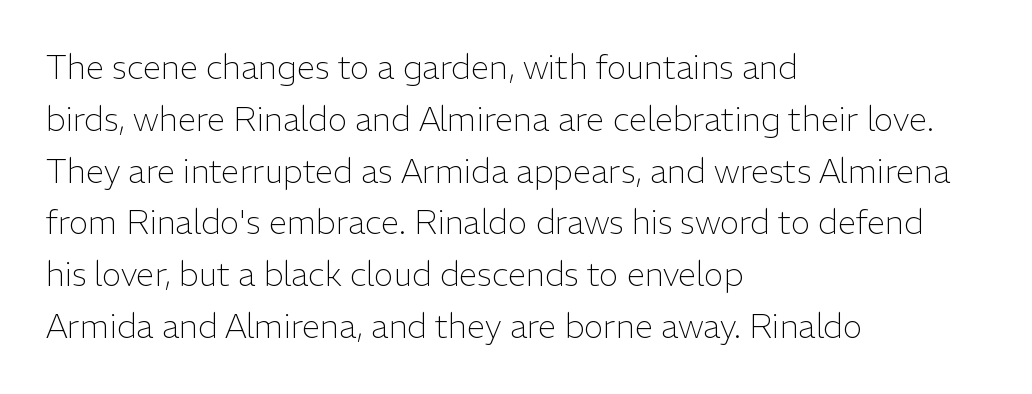
Spacing between characters is what you'd get straight out of the box. Looks like regular typesetting: each glyph gets only the width it needs. Is there any slant? The stems are plumb. Serif or sans? Sans — the stroke terminals are bare. This is not heavy type; no bold has been used. Reading down the column, the eye jumps a familiar distance to each next line.
